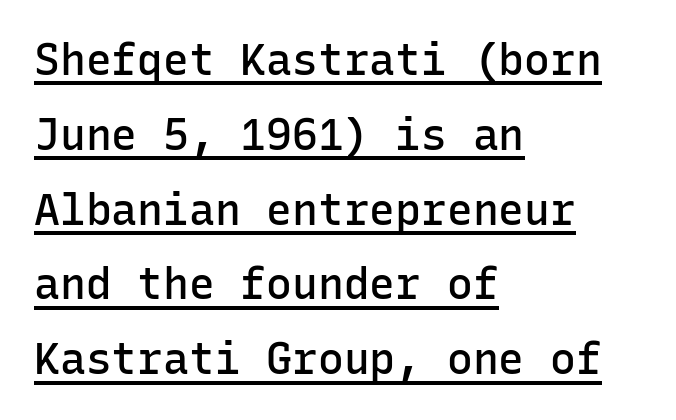
The characters display no serif detailing; their extremities are plain. You could count columns in this text — the font is strictly monospaced. Look at the stroke-to-counter ratio: somewhat heavy, a semibold. The lines are quadded left. The letters sit at their default tracking, neither squeezed nor spread. A roman cut, with each character standing at attention.
